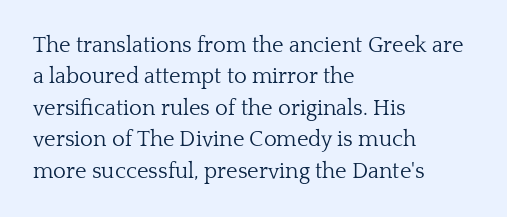
Q: Is the text bold? A: No.
Q: Is the text italic (slanted)? A: No, it is upright.
Q: Is the text underlined? A: No.
Q: How is the paragraph aligned? A: Left-aligned.
Q: Is the spacing between letters normal or unusually wide? A: Normal.
Q: Is the spacing between lines tight, normal or loose? A: Normal.
